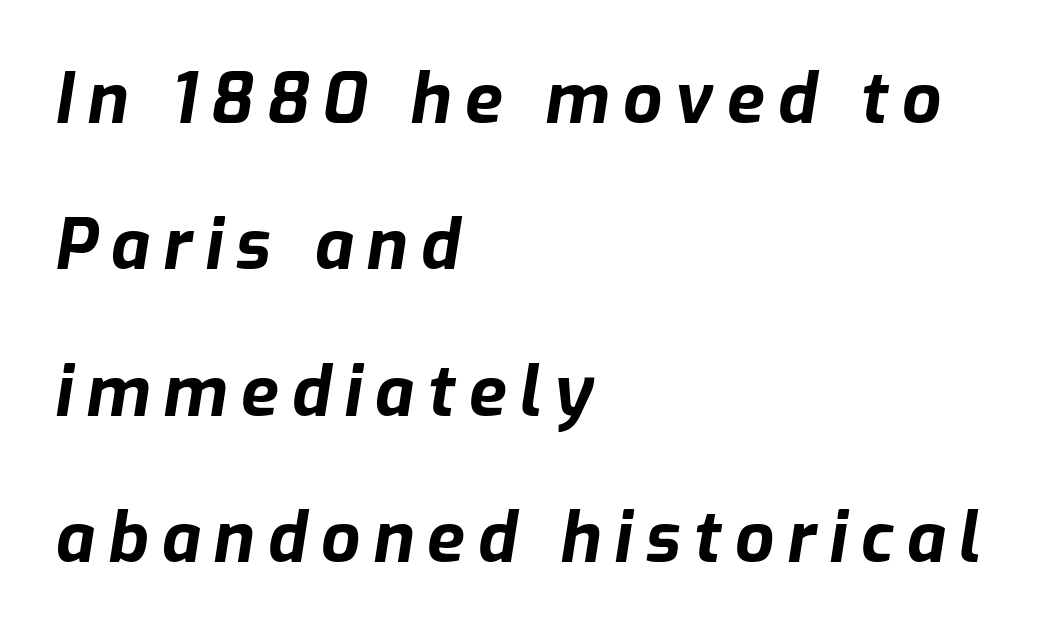
{"italic": "yes", "lean": "right", "slant_degrees": 9, "bold": "yes", "weight": "bold", "width": "normal", "stroke_contrast": "low", "x_height": "medium", "monospaced": "no", "underline": "no", "align": "left", "line_spacing": "loose", "line_spacing_ratio": 2.12, "glyph_px": 69}
